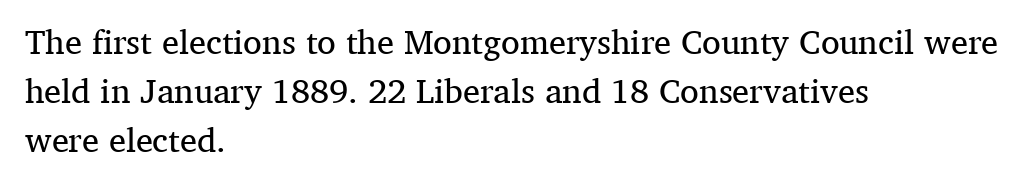
{"serif": "yes", "italic": "no", "bold": "no", "weight": "regular", "width": "normal", "stroke_contrast": "medium", "x_height": "medium", "monospaced": "no", "underline": "no", "align": "left", "line_spacing": "normal", "line_spacing_ratio": 1.44, "letter_spacing": "normal", "letter_spacing_em": 0.0, "glyph_px": 34}
